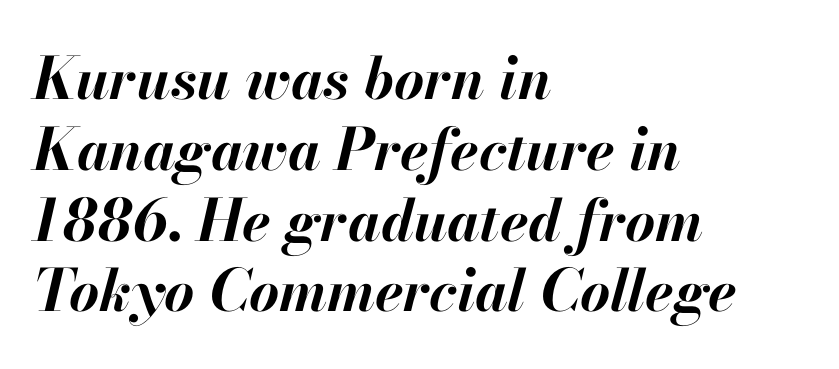
Q: Is the text bold? A: Yes.
Q: Is the text italic (slanted)? A: Yes, it leans right by about 13 degrees.
Q: Is the text underlined? A: No.
Q: How is the paragraph aligned? A: Left-aligned.
Q: Is the spacing between letters normal or unusually wide? A: Normal.
Q: Width (condensed, normal, or wide)? A: Normal.
Q: Stroke contrast? A: High.
Q: x-height? A: Small.
Q: Monospaced? A: No.
